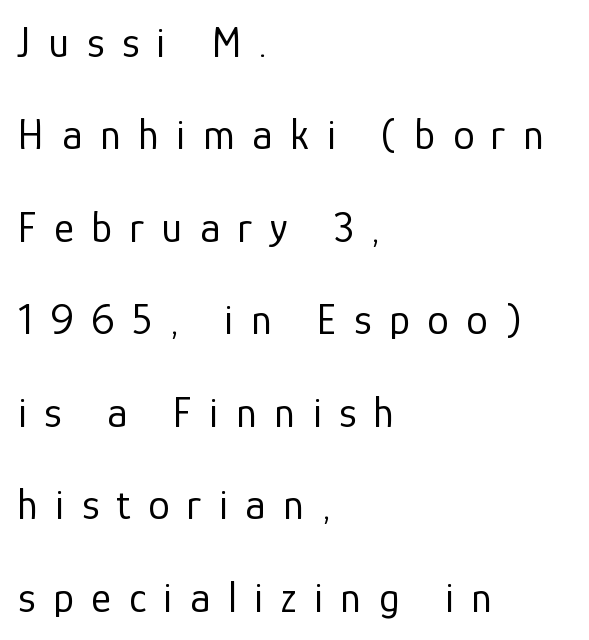
{"serif": "no", "italic": "no", "bold": "no", "weight": "regular", "width": "normal", "stroke_contrast": "low", "x_height": "medium", "monospaced": "no", "underline": "no", "align": "left", "line_spacing": "loose", "line_spacing_ratio": 2.15, "letter_spacing": "wide", "letter_spacing_em": 0.41, "glyph_px": 43}
